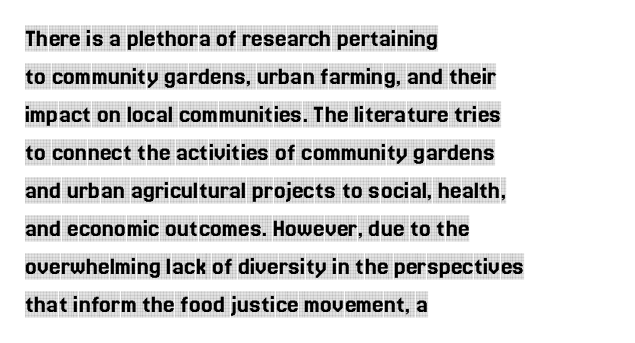
Vertical strokes here are truly vertical. Inter-character spacing is left at the font's built-in metrics. Beneath every word, the page is bare. The typesetter chose a ragged-right arrangement here. Quick note: interline space is typical.
